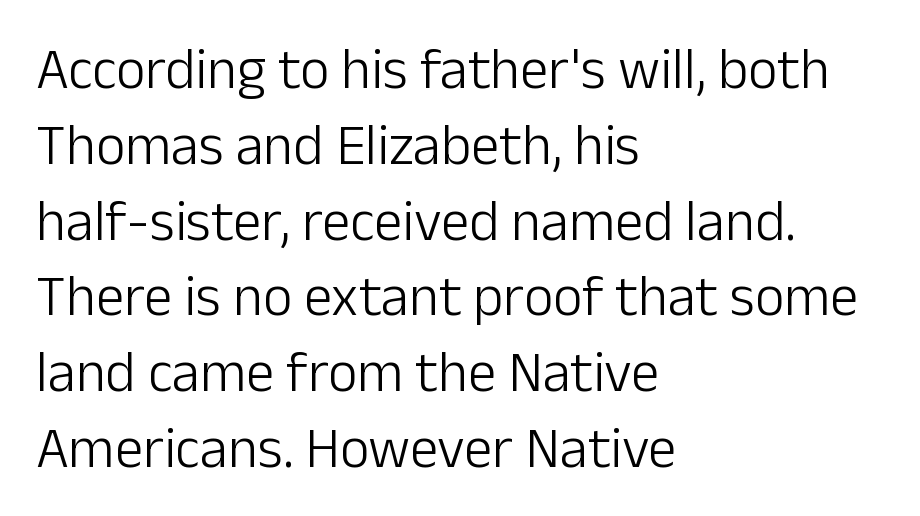
The image shows 57 px light sans-serif type, upright; set left-aligned, normal line spacing (1.33x), normal letter spacing, not underlined; low stroke contrast and a medium x-height.
